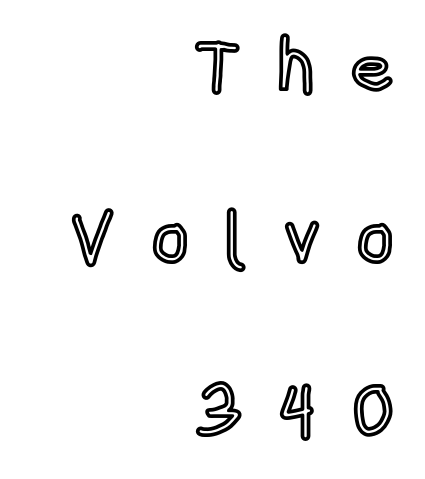
{"italic": "no", "width": "condensed", "x_height": "large", "monospaced": "no", "underline": "no", "align": "right", "line_spacing": "loose", "line_spacing_ratio": 2.31, "letter_spacing": "wide", "letter_spacing_em": 0.48, "glyph_px": 74}
